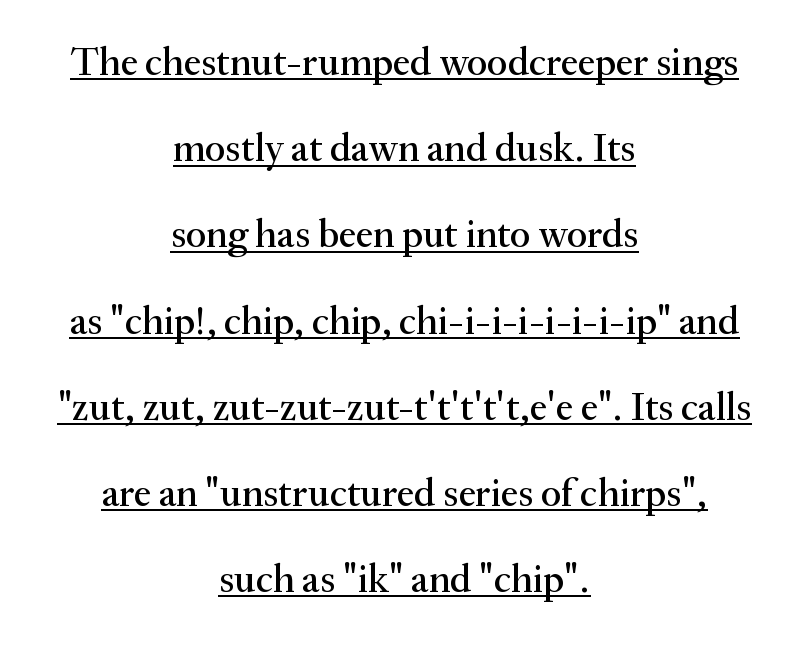
The setting favours the middle, as headings and verse often do. Is there an underline? Yes — a line sits under the letters. To sum up the face: it has serifs. Notice how the stems are strictly vertical — no italics here. In terms of leading, this rendering errs on the spacious side. Honestly, the letter spacing is just normal — you wouldn't notice it.
